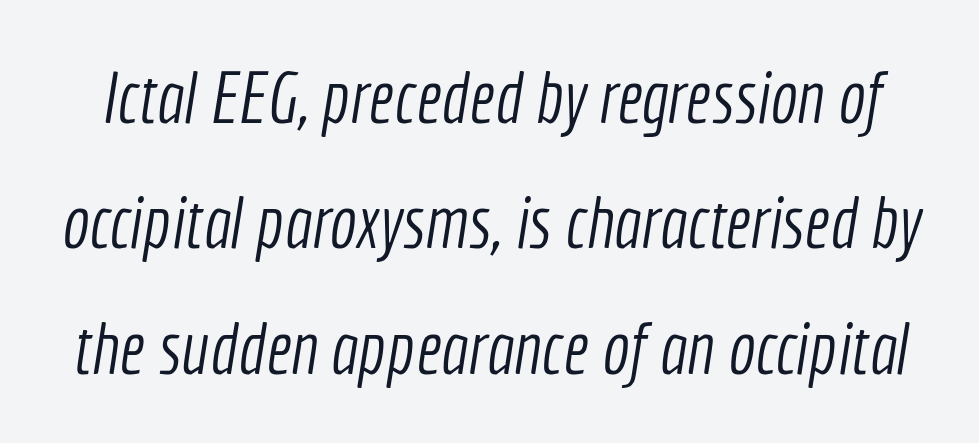
Nobody touched the tracking dial on this one. Just letters on the line, the space beneath them empty. Here the designer chose a conventional face with non-uniform glyph widths. You can tell from the bare stems that sans-serif type was used.
